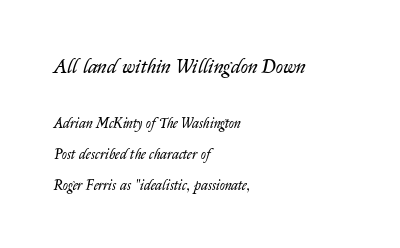
{"italic": "yes", "lean": "right", "slant_degrees": 14, "bold": "no", "underline": "no", "align": "left", "line_spacing": "loose", "line_spacing_ratio": 2.2, "letter_spacing": "normal", "letter_spacing_em": 0.0, "larger_block": "first", "size_ratio": 1.43, "glyph_px": 20}
